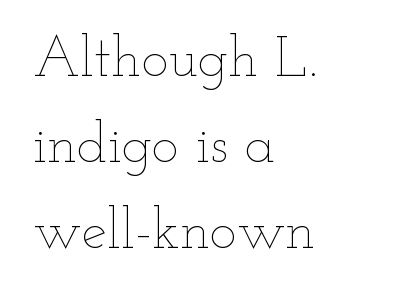
{"italic": "no", "bold": "no", "weight": "thin", "width": "wide", "stroke_contrast": "low", "x_height": "small", "monospaced": "no", "underline": "no", "align": "left", "line_spacing": "normal", "line_spacing_ratio": 1.51, "letter_spacing": "normal", "letter_spacing_em": 0.0, "glyph_px": 57}
